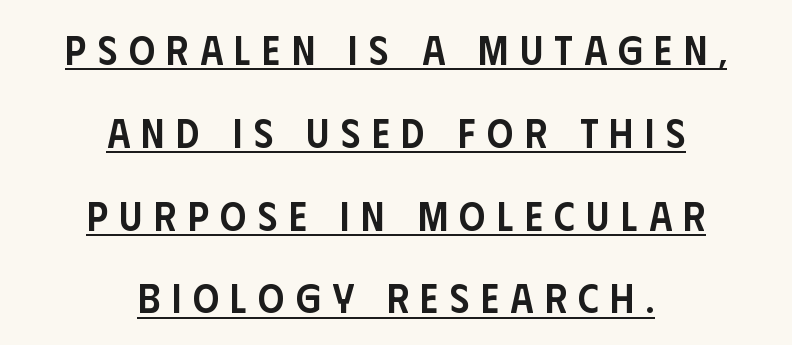
{"serif": "no", "italic": "no", "bold": "semi", "weight": "semibold", "width": "condensed", "stroke_contrast": "low", "x_height": "large", "monospaced": "no", "underline": "yes", "align": "center", "line_spacing": "loose", "line_spacing_ratio": 2.02, "letter_spacing": "wide", "letter_spacing_em": 0.28, "glyph_px": 41}
